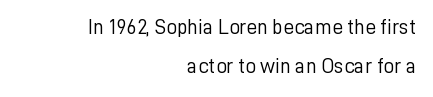
Q: Is the text bold? A: No.
Q: Is the text italic (slanted)? A: No, it is upright.
Q: Is the text underlined? A: No.
Q: How is the paragraph aligned? A: Right-aligned.
Q: Is the spacing between letters normal or unusually wide? A: Normal.
